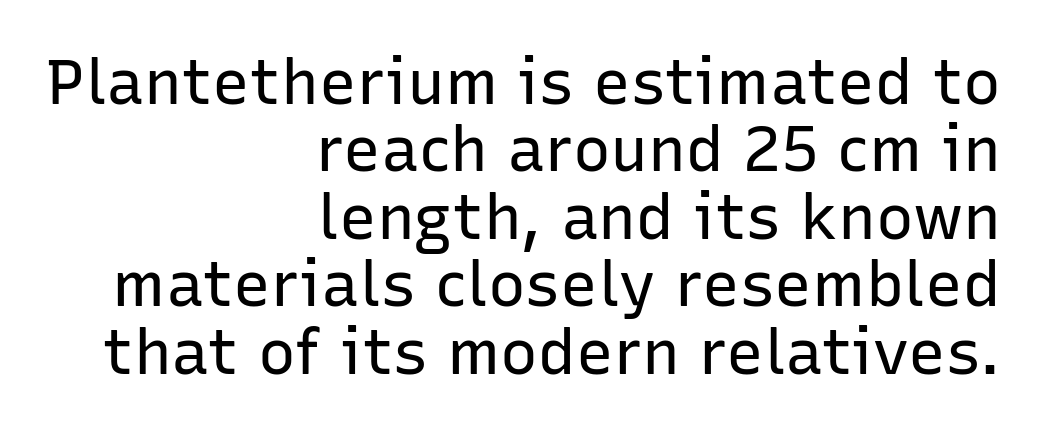
Students, observe: this is what under-led, compact text looks like. Ink coverage per letter is moderate at most. Layout note: lines flush right. The axis of the letterforms is exactly vertical. Descenders are the only things crossing below the line. The letters advance in unequal steps, a hallmark of proportional type.
